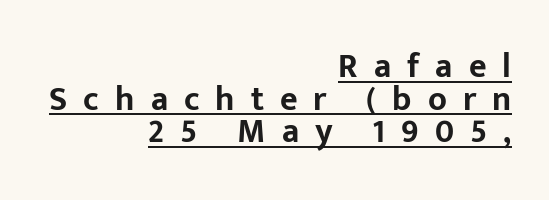
{"serif": "no", "italic": "no", "bold": "yes", "weight": "bold", "width": "normal", "stroke_contrast": "low", "x_height": "medium", "monospaced": "no", "underline": "yes", "align": "right", "line_spacing": "tight", "line_spacing_ratio": 0.96, "letter_spacing": "wide", "letter_spacing_em": 0.47, "glyph_px": 34}
